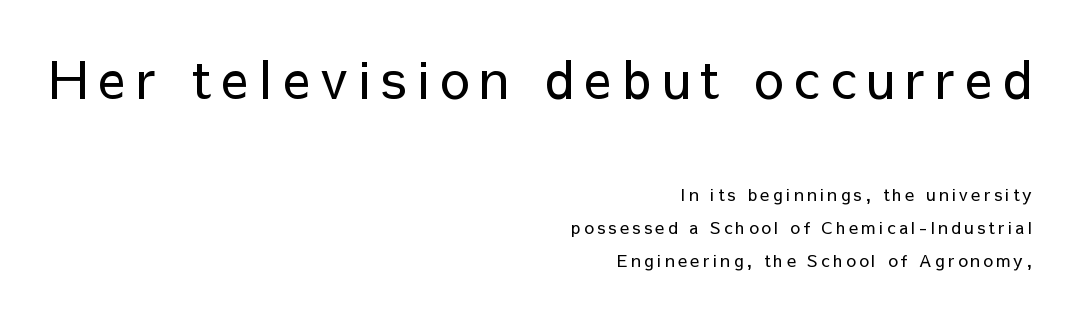
Q: Is the text bold? A: No.
Q: Is the text italic (slanted)? A: No, it is upright.
Q: Is the typeface a serif or a sans-serif typeface? A: Sans-serif.
Q: Is the text underlined? A: No.
Q: How is the paragraph aligned? A: Right-aligned.
Q: Is the spacing between letters normal or unusually wide? A: Unusually wide.
Q: Is the spacing between lines tight, normal or loose? A: Loose.
Q: Which block of text is set in a larger size, the first (top) or the second (bottom)? A: The first (top) one.
Q: Width (condensed, normal, or wide)? A: Normal.
Q: Stroke contrast? A: Low.
Q: x-height? A: Medium.
Q: Monospaced? A: No.
